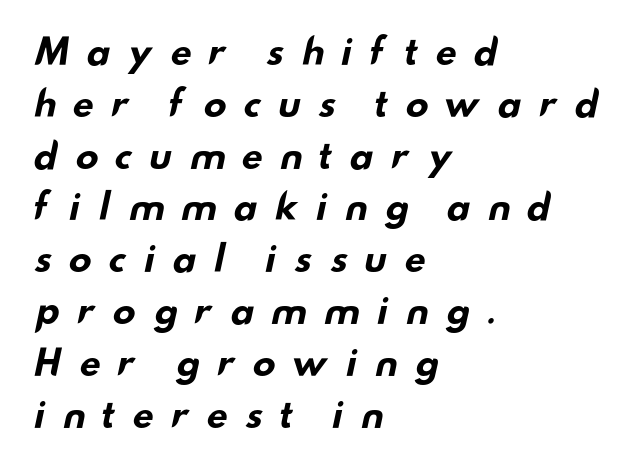
The image shows 35 px bold, wide sans-serif type; set left-aligned, normal line spacing (1.48x), unusually wide letter spacing (+0.43 em), not underlined; low stroke contrast and a small x-height.
